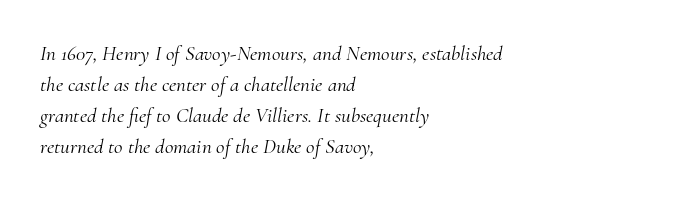
Does the copy run flush right? No — it runs flush left. Observe the lean: these are italic letterforms. Summary of weight: not heavy and not bold. Compared with typical paragraphs, the rows here are spaced about the same. Characters follow at the spacing the type designer built in.
